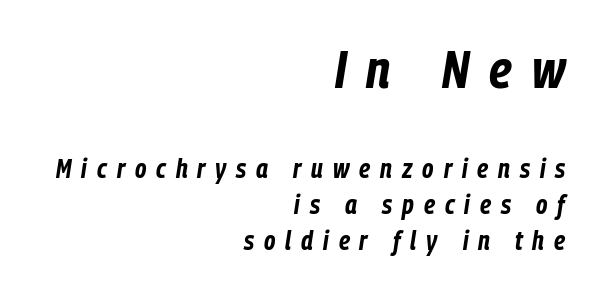
Baseline-to-baseline distance is the conventional proportion of letter height. Descenders are the only things crossing below the line. Large over small — that's the arrangement of the two blocks here. This rendering uses right alignment, leaving the left contour irregular. This sample has the flowing, uneven cadence of proportional lettering. Weight check: bold — yes, fully.
